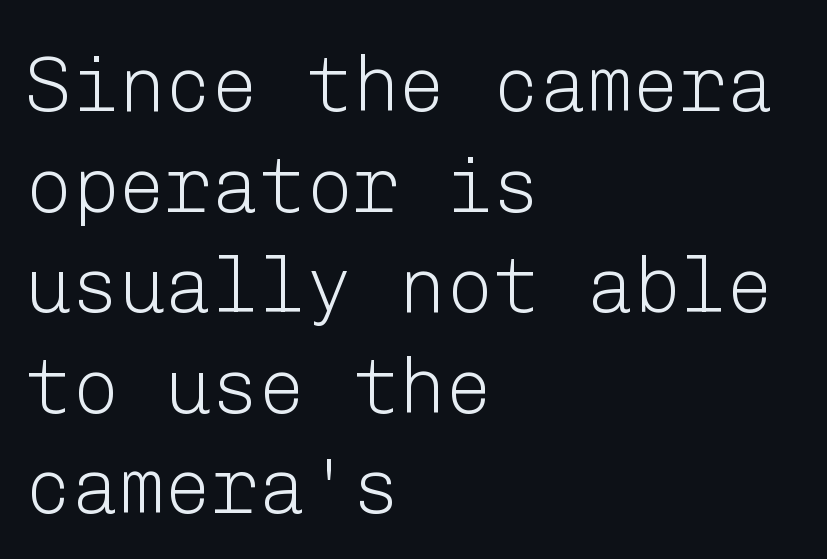
Q: Is the text bold? A: No.
Q: Is the text italic (slanted)? A: No, it is upright.
Q: Is the typeface a serif or a sans-serif typeface? A: Sans-serif.
Q: Is the text underlined? A: No.
Q: How is the paragraph aligned? A: Left-aligned.
Q: Is the spacing between letters normal or unusually wide? A: Normal.
Q: Is the spacing between lines tight, normal or loose? A: Normal.
Q: Width (condensed, normal, or wide)? A: Normal.
Q: Stroke contrast? A: Low.
Q: x-height? A: Medium.
